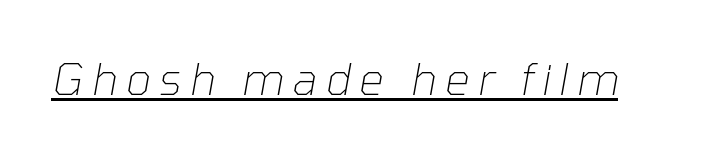
The cut favours lightness, reaching ordinary text weight at its darkest. The passage shown is typed in a proportional face where columns would drift. The words here are underlined. The glyphs look as if they've been sheared to an angle.
